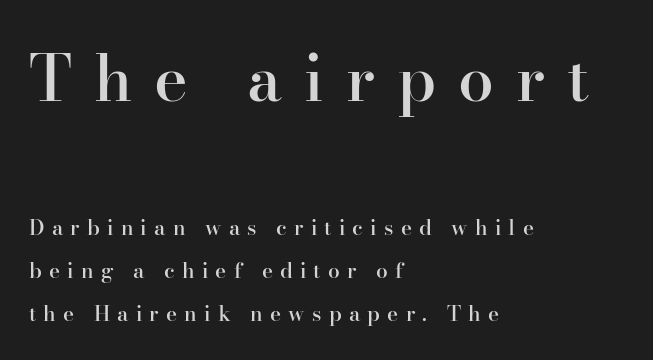
The specimen reads as upright at a glance. Bold? Not quite — semibold, heavier than regular but stopping short. A student would notice the top passage is typeset larger than what follows. The specimen omits any rule beneath the text block's lines. Where is the straight margin? On the left.
